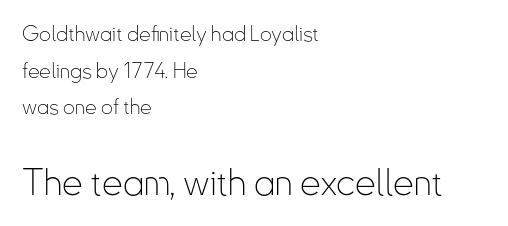
{"serif": "no", "italic": "no", "bold": "no", "weight": "thin", "width": "condensed", "stroke_contrast": "low", "x_height": "small", "monospaced": "no", "underline": "no", "align": "left", "line_spacing_ratio": 1.75, "letter_spacing": "normal", "letter_spacing_em": 0.0, "larger_block": "second", "size_ratio": 1.76, "glyph_px": 37}
